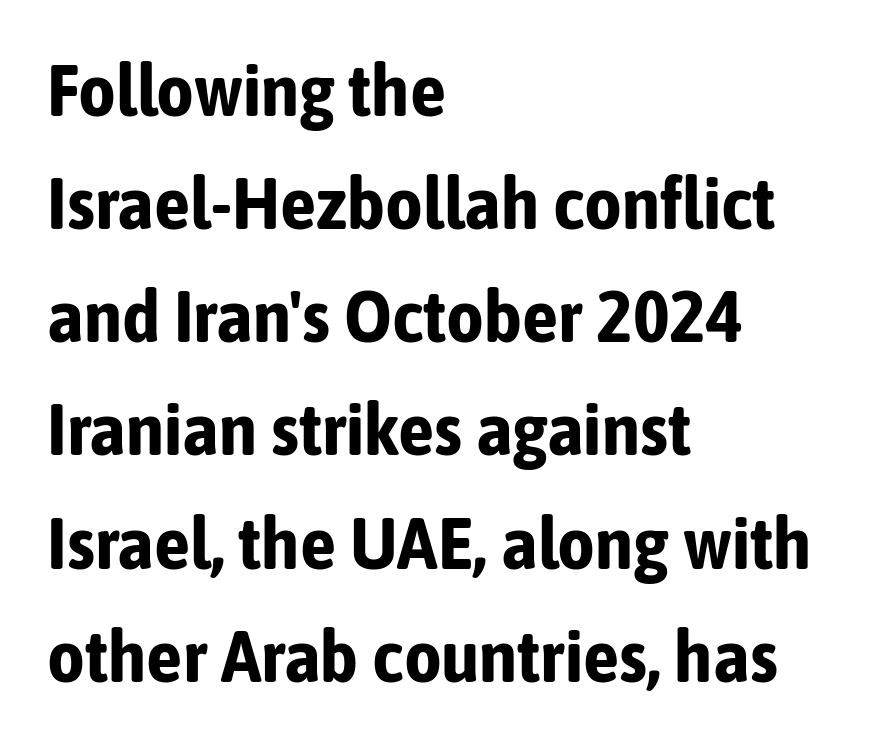
Q: Is the text bold? A: Yes.
Q: Is the text italic (slanted)? A: No, it is upright.
Q: Is the typeface a serif or a sans-serif typeface? A: Sans-serif.
Q: Is the text underlined? A: No.
Q: How is the paragraph aligned? A: Left-aligned.
Q: Is the spacing between letters normal or unusually wide? A: Normal.
Q: Is the spacing between lines tight, normal or loose? A: Normal.
Q: Width (condensed, normal, or wide)? A: Condensed.
Q: Stroke contrast? A: Low.
Q: x-height? A: Medium.
Q: Monospaced? A: No.
